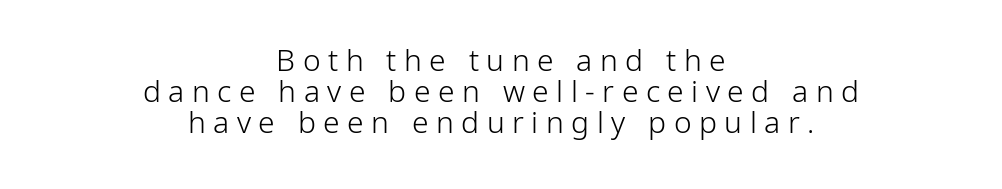
The image shows 30 px light sans-serif type, upright; set centered, tight line spacing (1.04x), unusually wide letter spacing (+0.25 em), not underlined; low stroke contrast and a medium x-height.
